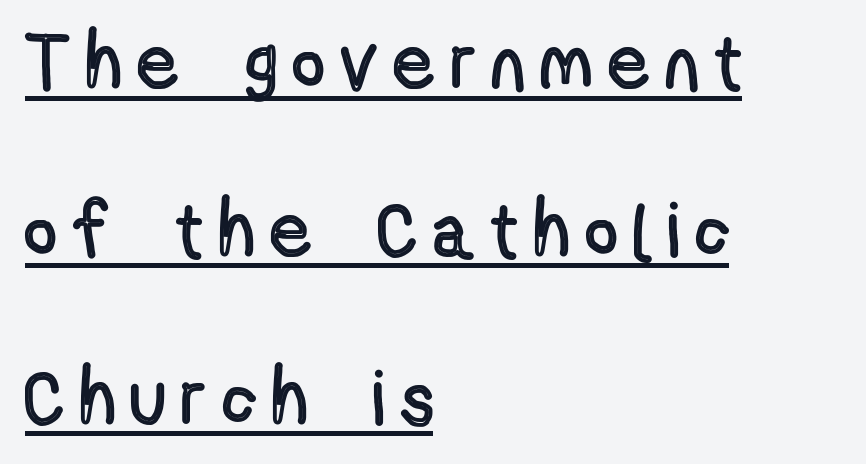
The image shows 77 px condensed type, upright; set left-aligned, loose line spacing (2.18x), unusually wide letter spacing (+0.23 em), underlined; a medium x-height.
